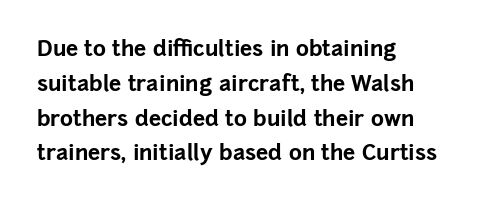
One-word summary of the alignment: left. Characters remain perfectly vertical along every line. Words float on clear page, feet unadorned. Look at the tracking — it's just the regular setting, nothing added.
